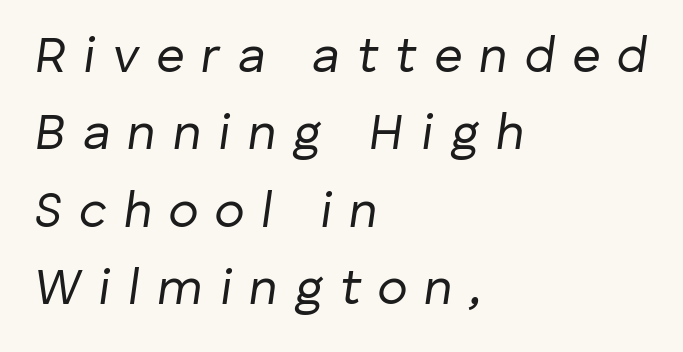
{"italic": "yes", "lean": "right", "slant_degrees": 8, "bold": "no", "weight": "regular", "width": "normal", "stroke_contrast": "low", "x_height": "medium", "monospaced": "no", "underline": "no", "align": "left", "line_spacing": "normal", "line_spacing_ratio": 1.55, "letter_spacing": "wide", "letter_spacing_em": 0.34, "glyph_px": 50}
